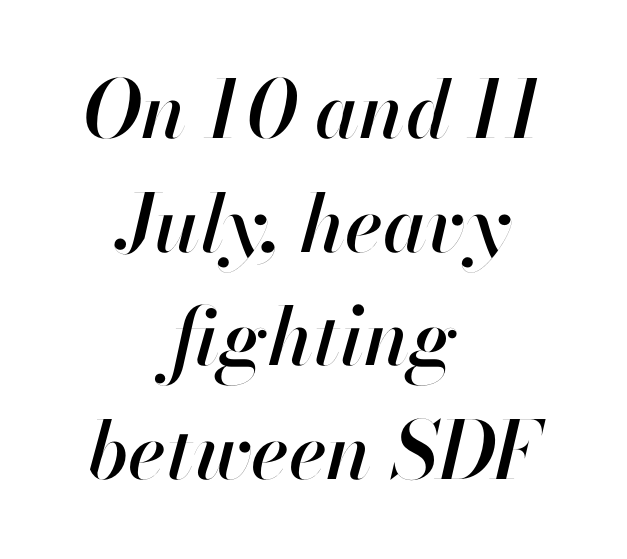
Bare-footed words on every line. The line texture is even and compact thanks to regular tracking. The leading is moderate, giving the passage an even texture. These lines are rendered in a variable-pitch font.
